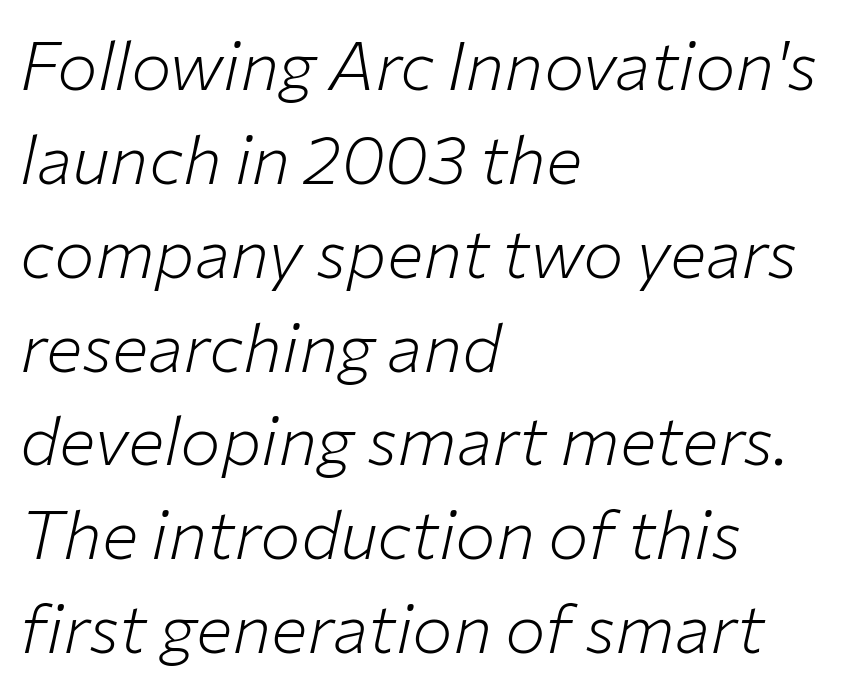
{"italic": "yes", "lean": "right", "slant_degrees": 12, "bold": "no", "weight": "light", "width": "normal", "stroke_contrast": "low", "x_height": "medium", "monospaced": "no", "underline": "no", "align": "left", "line_spacing": "normal", "line_spacing_ratio": 1.38, "letter_spacing": "normal", "letter_spacing_em": 0.0, "glyph_px": 68}
